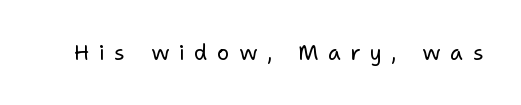
{"italic": "no", "bold": "no", "underline": "no", "letter_spacing": "wide", "letter_spacing_em": 0.45, "glyph_px": 21}
